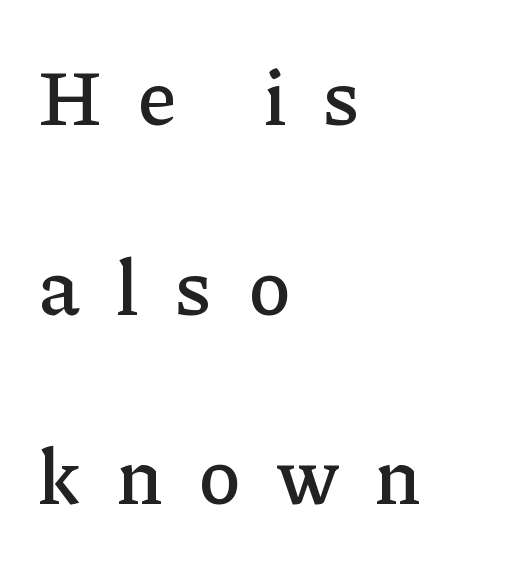
The image shows 78 px serif type, upright; set left-aligned, loose line spacing (2.43x), unusually wide letter spacing (+0.46 em), not underlined; low stroke contrast and a medium x-height.
